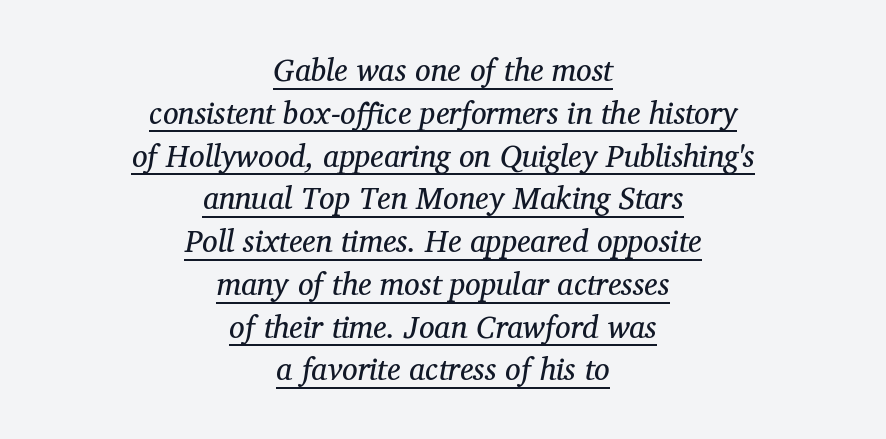
Tracking here is standard; glyphs follow each other at the usual distance. Is the type heavy? It reads as light-to-regular instead. Check the space under the baseline: a stroke is drawn there. Honestly, the row spacing looks completely unremarkable. The rendering applies a slant to the glyphs.
